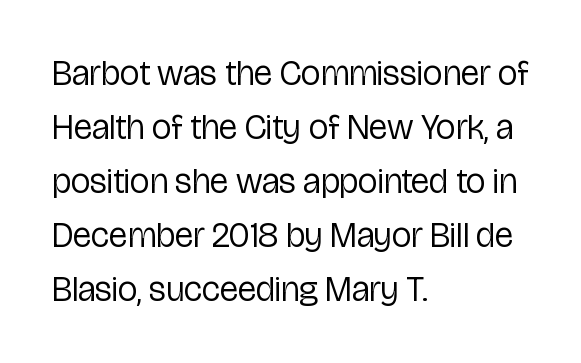
The image shows 35 px regular-weight, condensed sans-serif type, upright; set left-aligned, normal line spacing (1.54x), normal letter spacing, not underlined; low stroke contrast and a medium x-height.
